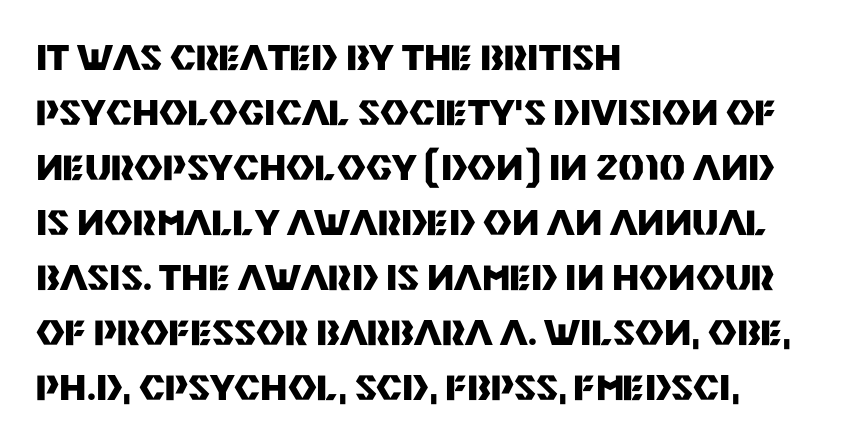
The image shows 35 px heavy sans-serif type, upright; set left-aligned, normal line spacing (1.57x), normal letter spacing, not underlined; medium stroke contrast and a large x-height.
